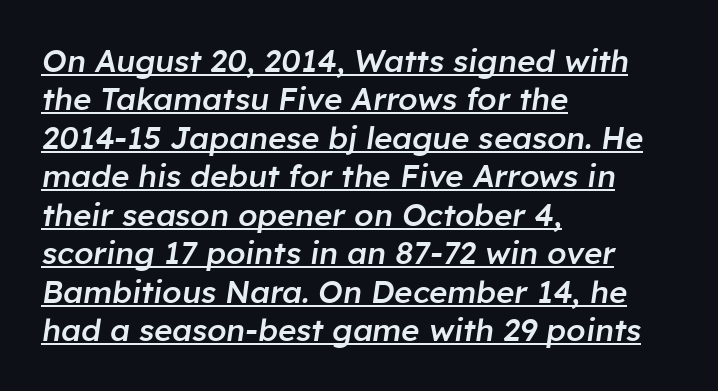
{"italic": "yes", "lean": "right", "slant_degrees": 8, "bold": "semi", "weight": "semibold", "width": "normal", "stroke_contrast": "low", "x_height": "medium", "monospaced": "no", "underline": "yes", "align": "left", "line_spacing_ratio": 1.24, "letter_spacing": "normal", "letter_spacing_em": 0.0, "glyph_px": 31}
